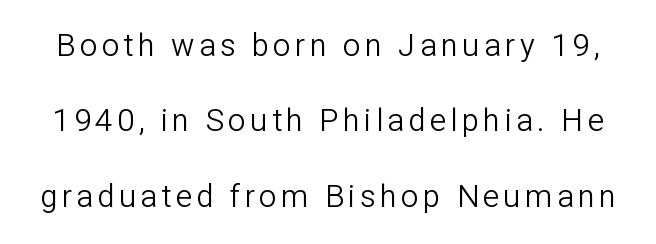
The image shows 31 px light sans-serif type, upright; set loose line spacing (2.43x), not underlined; low stroke contrast and a medium x-height.
